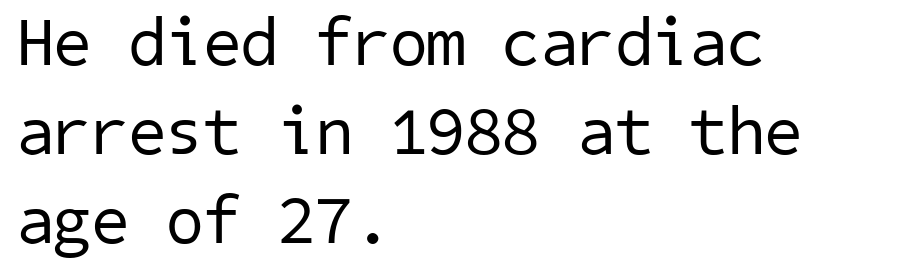
Descender tails drop into unmarked territory. The face looks like a standard text weight, possibly lighter. If you drew a ruler down the left edge, every line would touch it. This block has exactly the height ordinary leading produces.
